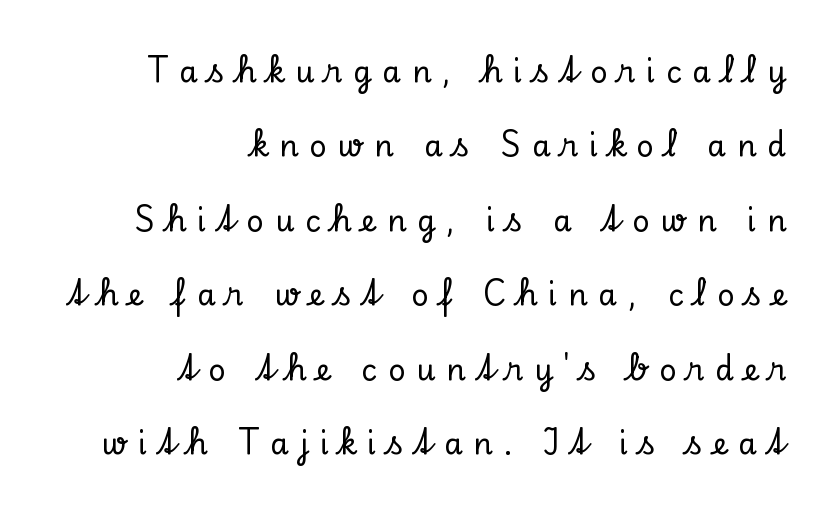
Q: Is the text italic (slanted)? A: No, it is upright.
Q: Is the text underlined? A: No.
Q: How is the paragraph aligned? A: Right-aligned.
Q: Is the spacing between letters normal or unusually wide? A: Unusually wide.
Q: Is the spacing between lines tight, normal or loose? A: Loose.
Q: Width (condensed, normal, or wide)? A: Normal.
Q: Stroke contrast? A: Low.
Q: x-height? A: Small.
Q: Monospaced? A: No.
